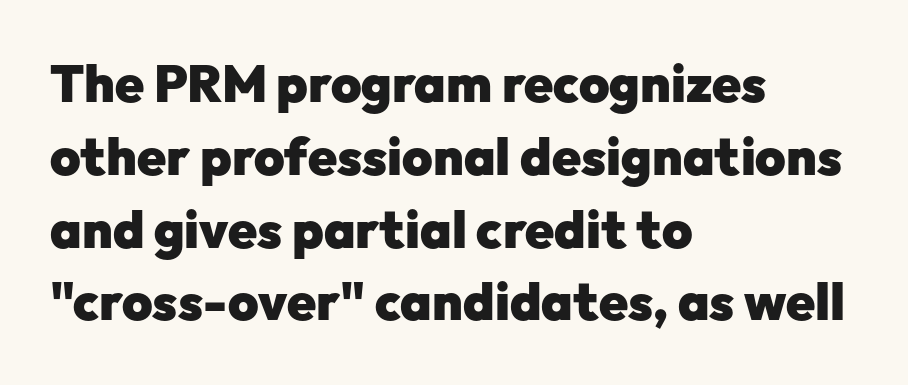
The image shows 52 px heavy sans-serif type, upright; set left-aligned, normal line spacing (1.4x), normal letter spacing, not underlined; low stroke contrast and a medium x-height.
